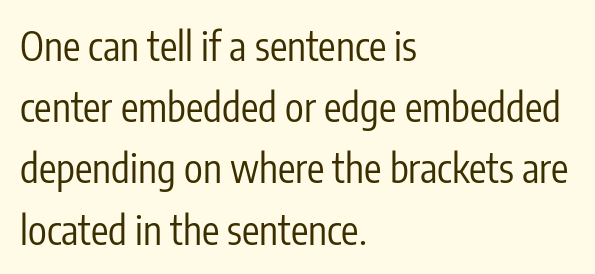
Q: Is the text bold? A: No.
Q: Is the text italic (slanted)? A: No, it is upright.
Q: Is the typeface a serif or a sans-serif typeface? A: Sans-serif.
Q: Is the text underlined? A: No.
Q: How is the paragraph aligned? A: Left-aligned.
Q: Is the spacing between letters normal or unusually wide? A: Normal.
Q: Is the spacing between lines tight, normal or loose? A: Normal.
Q: Width (condensed, normal, or wide)? A: Condensed.
Q: Stroke contrast? A: Low.
Q: x-height? A: Medium.
Q: Monospaced? A: No.
